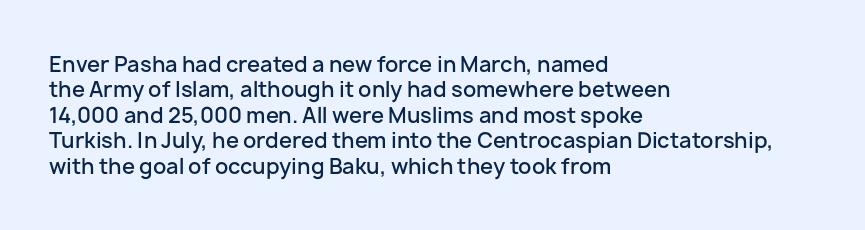
{"italic": "no", "bold": "semi", "underline": "no", "align": "left", "line_spacing_ratio": 1.21, "letter_spacing": "normal", "letter_spacing_em": 0.0, "glyph_px": 21}
